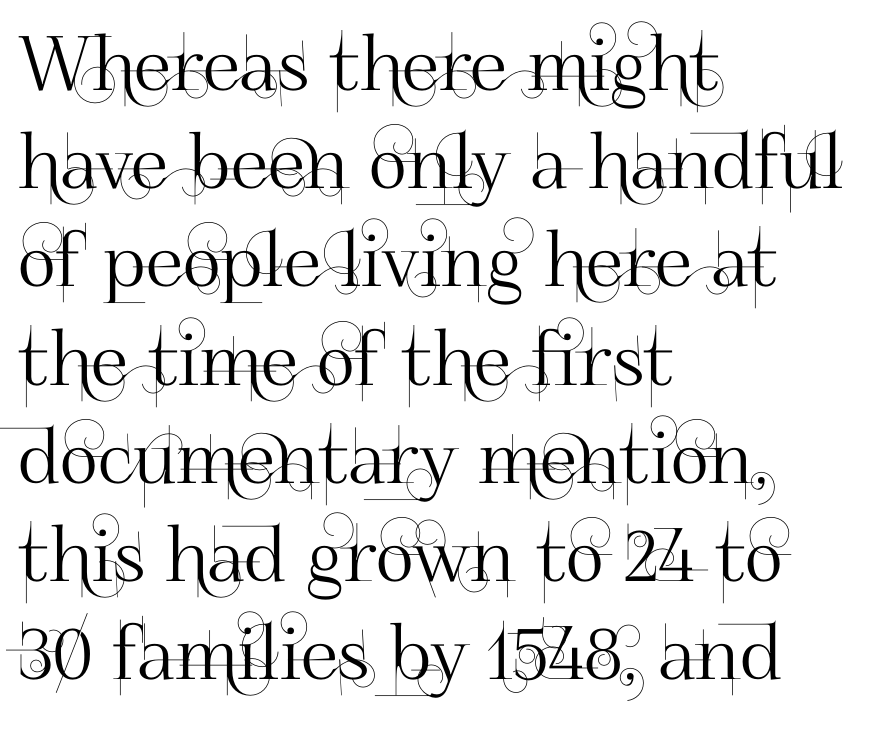
The image shows 75 px sans-serif type, upright; set left-aligned, normal line spacing (1.31x), normal letter spacing, not underlined; high stroke contrast and a small x-height.
